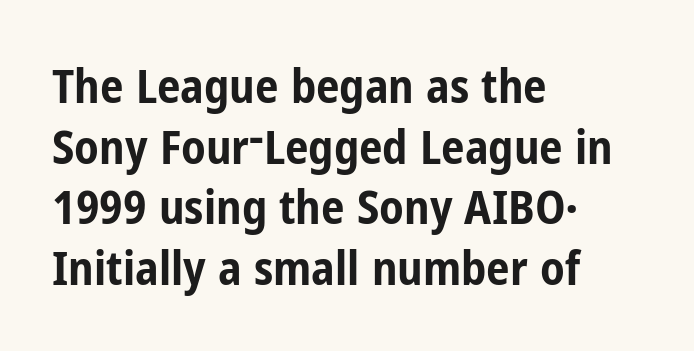
The image shows 47 px bold, condensed sans-serif type, upright; set left-aligned, normal line spacing (1.29x), normal letter spacing, not underlined; low stroke contrast and a medium x-height.
